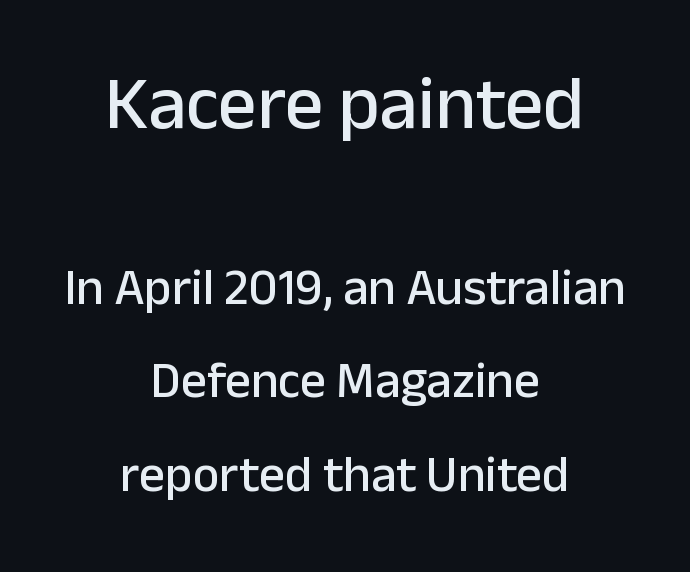
The image shows 76 px sans-serif type, upright; set centered, line spacing 1.84x, normal letter spacing, not underlined; the first (top) block is 1.49x larger; low stroke contrast and a medium x-height.
